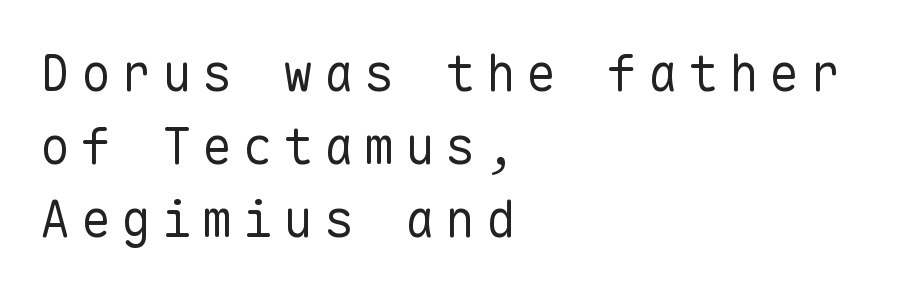
Q: Is the text bold? A: No.
Q: Is the text italic (slanted)? A: No, it is upright.
Q: Is the typeface a serif or a sans-serif typeface? A: Sans-serif.
Q: Is the text underlined? A: No.
Q: How is the paragraph aligned? A: Left-aligned.
Q: Is the spacing between letters normal or unusually wide? A: Unusually wide.
Q: Is the spacing between lines tight, normal or loose? A: Normal.
Q: Width (condensed, normal, or wide)? A: Normal.
Q: Stroke contrast? A: Low.
Q: x-height? A: Medium.
Q: Monospaced? A: Yes.
